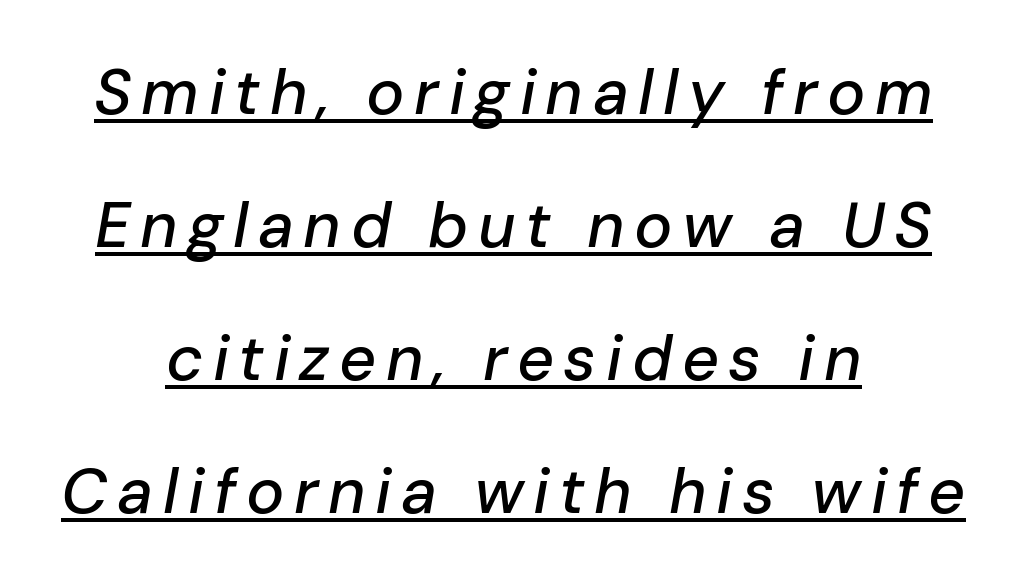
The image shows 64 px text type, italic (leaning right); set centered, loose line spacing (2.08x), underlined; low stroke contrast and a medium x-height.
